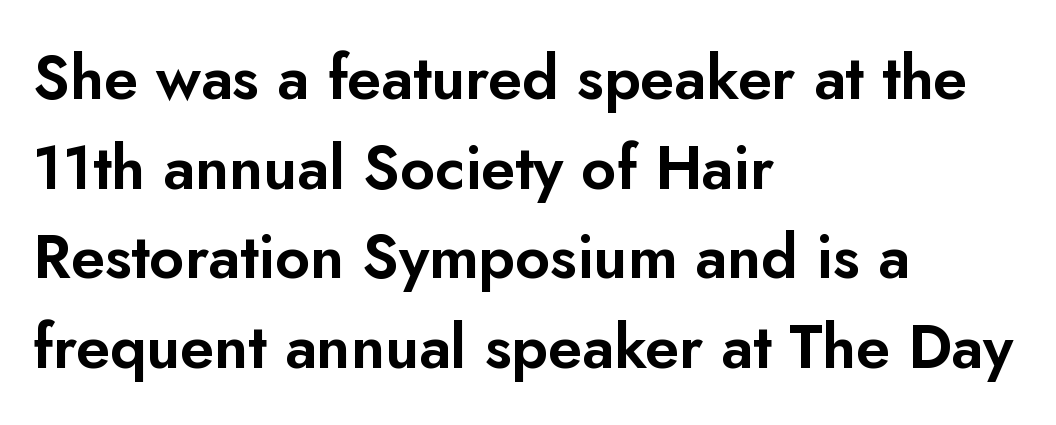
Q: Is the text italic (slanted)? A: No, it is upright.
Q: Is the typeface a serif or a sans-serif typeface? A: Sans-serif.
Q: Is the text underlined? A: No.
Q: How is the paragraph aligned? A: Left-aligned.
Q: Is the spacing between letters normal or unusually wide? A: Normal.
Q: Is the spacing between lines tight, normal or loose? A: Normal.
Q: Width (condensed, normal, or wide)? A: Normal.
Q: Stroke contrast? A: Low.
Q: x-height? A: Small.
Q: Monospaced? A: No.
